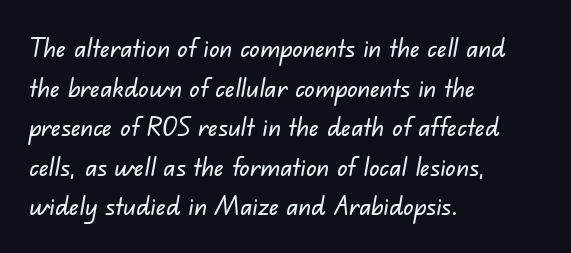
{"underline": "no", "align": "left", "line_spacing": "normal", "line_spacing_ratio": 1.52, "letter_spacing": "normal", "letter_spacing_em": 0.0, "glyph_px": 26}
